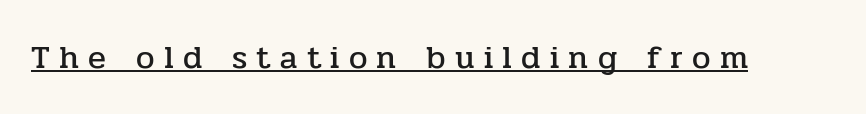
The image shows 33 px serif type, upright; set unusually wide letter spacing (+0.28 em), underlined; low stroke contrast and a medium x-height.
